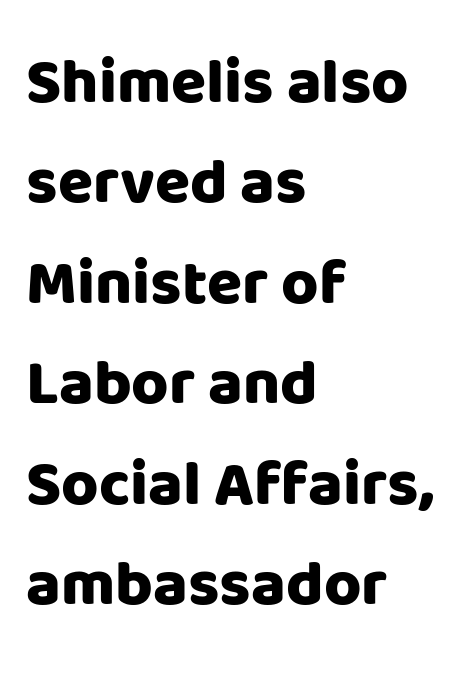
The setting favours the left margin, as ordinary paragraphs usually do. The words here are not underlined. Words appear dense and cohesive because spacing is normal. You can tell it's not italic because the verticals are truly vertical. The passage shown is typed in a proportional face where columns would drift. The glyphs have the mass of a bold cut.
